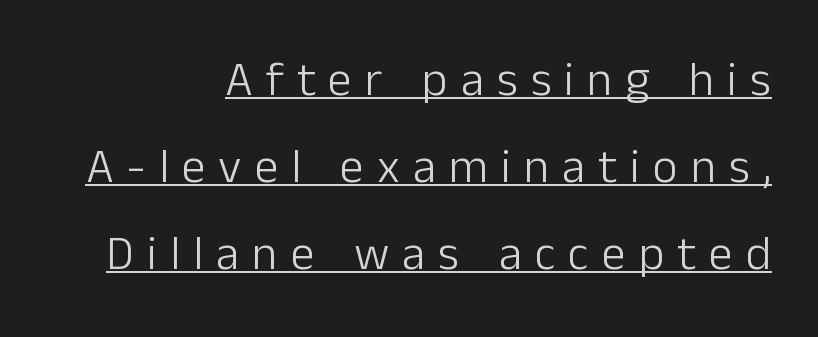
{"serif": "no", "italic": "no", "bold": "no", "weight": "light", "width": "normal", "stroke_contrast": "low", "x_height": "medium", "monospaced": "no", "underline": "yes", "align": "right", "line_spacing_ratio": 1.81, "letter_spacing": "wide", "letter_spacing_em": 0.27, "glyph_px": 48}
